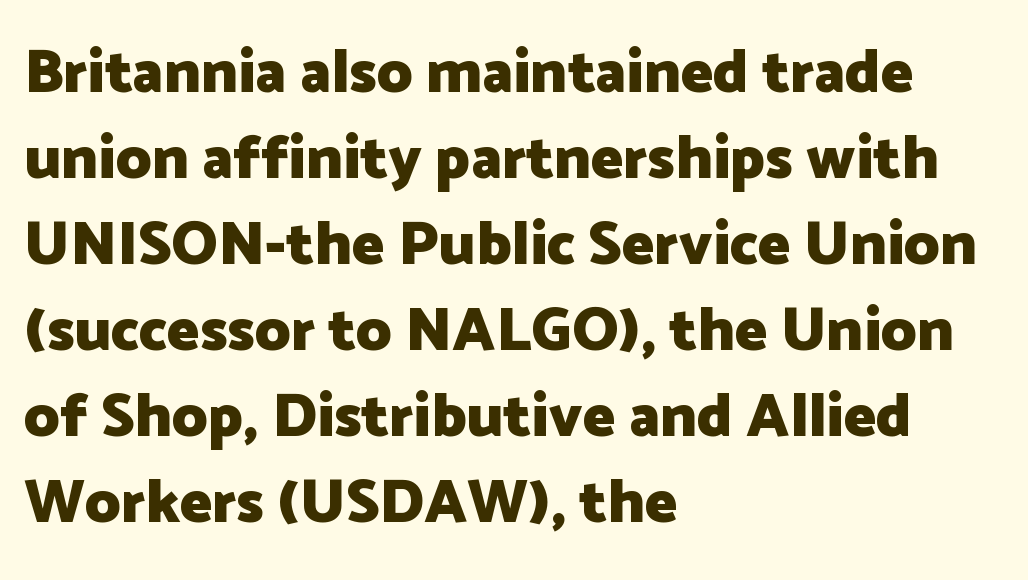
The image shows 61 px heavy sans-serif type, upright; set left-aligned, normal line spacing (1.41x), normal letter spacing, not underlined; low stroke contrast and a medium x-height.
